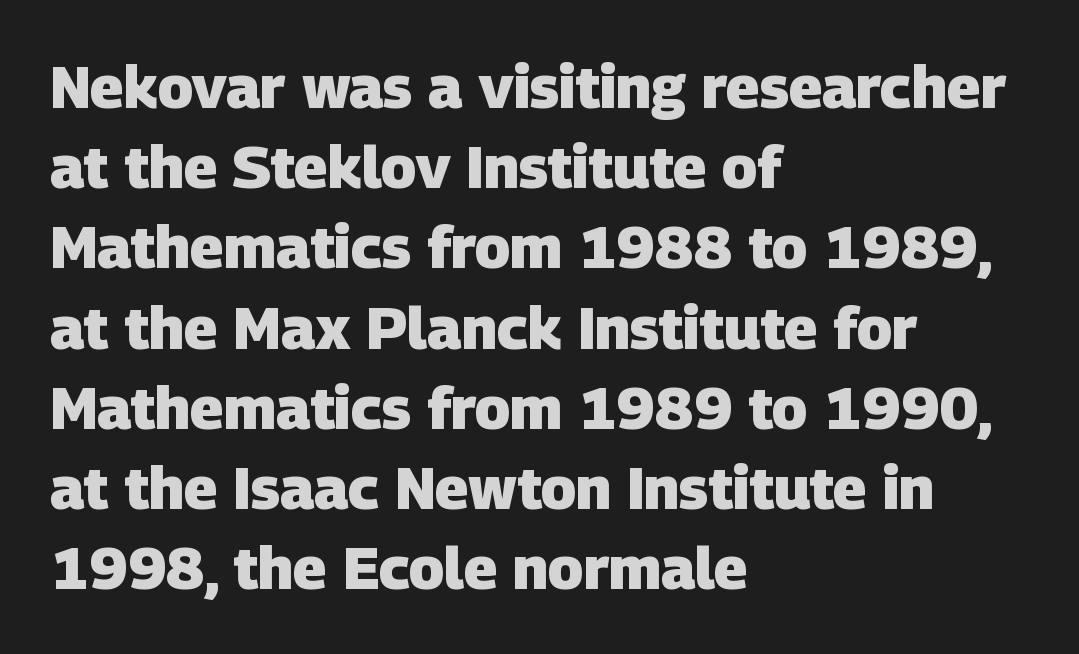
You'd pick this weight for a headline — it's a proper bold. Vertical spacing — default. Do the characters align in a grid? No, the font is proportional. Inter-character spacing is left at the font's built-in metrics. Glance below the letters and you will spot only blank space. Type style note: lacks serifs.
